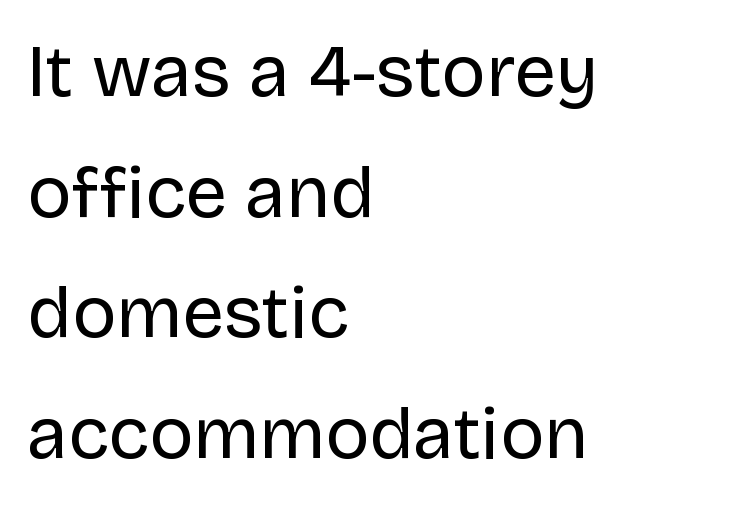
You can tell it's not italic because the verticals are truly vertical. You could not count columns in this text — the font is proportionally spaced. The designer left line spacing at the default. The space beneath each line is pristine and unruled. The setting favours the left margin, as ordinary paragraphs usually do. A light-to-regular cut is what we see here.
